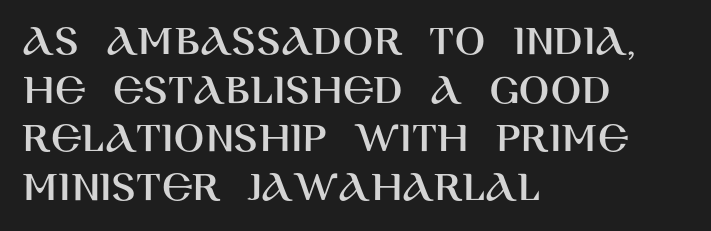
{"serif": "no", "italic": "no", "width": "normal", "stroke_contrast": "high", "x_height": "large", "monospaced": "no", "underline": "no", "align": "left", "line_spacing": "tight", "line_spacing_ratio": 1.08, "letter_spacing": "normal", "letter_spacing_em": 0.0, "glyph_px": 45}
